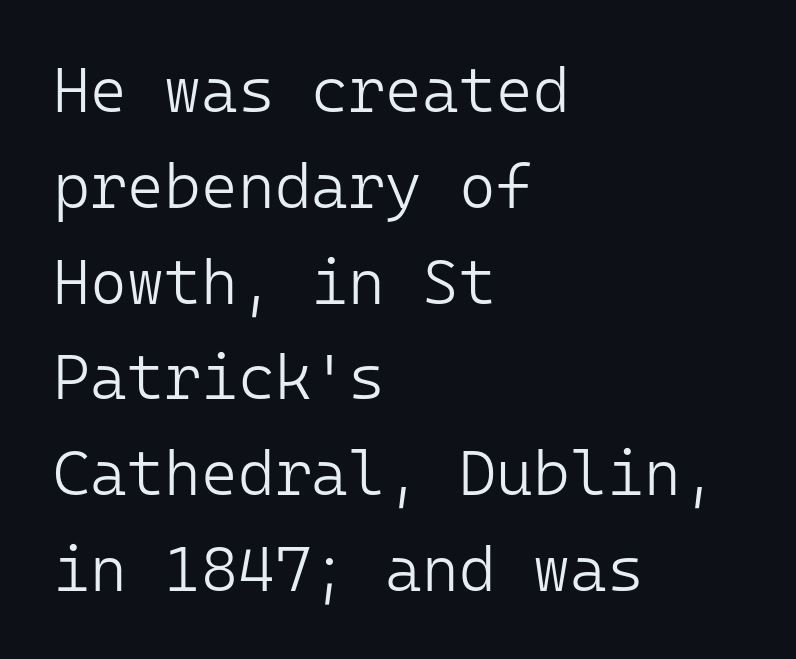
Q: Is the text bold? A: No.
Q: Is the text italic (slanted)? A: No, it is upright.
Q: Is the typeface a serif or a sans-serif typeface? A: Sans-serif.
Q: Is the text underlined? A: No.
Q: How is the paragraph aligned? A: Left-aligned.
Q: Is the spacing between letters normal or unusually wide? A: Normal.
Q: Is the spacing between lines tight, normal or loose? A: Normal.
Q: Width (condensed, normal, or wide)? A: Normal.
Q: Stroke contrast? A: Low.
Q: x-height? A: Medium.
Q: Monospaced? A: Yes.
